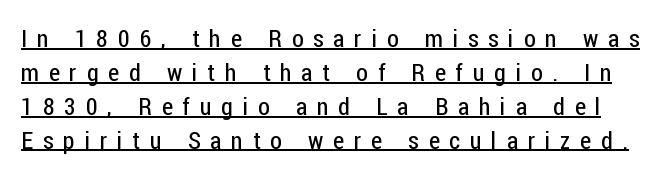
The image shows 24 px text type, upright; set normal line spacing (1.41x), unusually wide letter spacing (+0.41 em), underlined.
